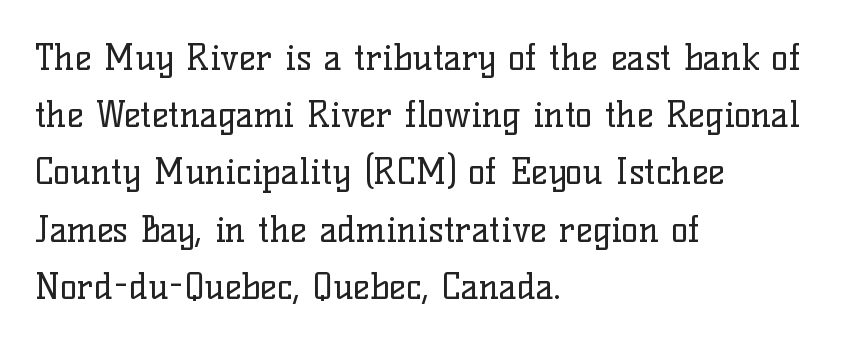
Q: Is the text bold? A: No.
Q: Is the text italic (slanted)? A: No, it is upright.
Q: Is the typeface a serif or a sans-serif typeface? A: Serif.
Q: Is the text underlined? A: No.
Q: How is the paragraph aligned? A: Left-aligned.
Q: Is the spacing between letters normal or unusually wide? A: Normal.
Q: Is the spacing between lines tight, normal or loose? A: Normal.
Q: Width (condensed, normal, or wide)? A: Normal.
Q: Stroke contrast? A: Low.
Q: x-height? A: Medium.
Q: Monospaced? A: No.
